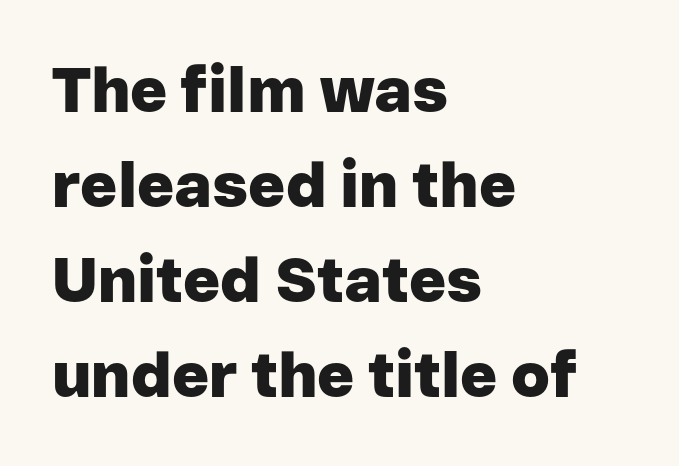
Evenly set lines give the paragraph a standard silhouette. Is this a fixed-width face? No — the glyphs have proportional, varying widths. What stands out about the letter spacing? Nothing — it is the standard amount. A typesetter would mark this as roman, not italic. If you drew a ruler down the left edge, every line would touch it. The letters are bold, with thick, heavy strokes.
